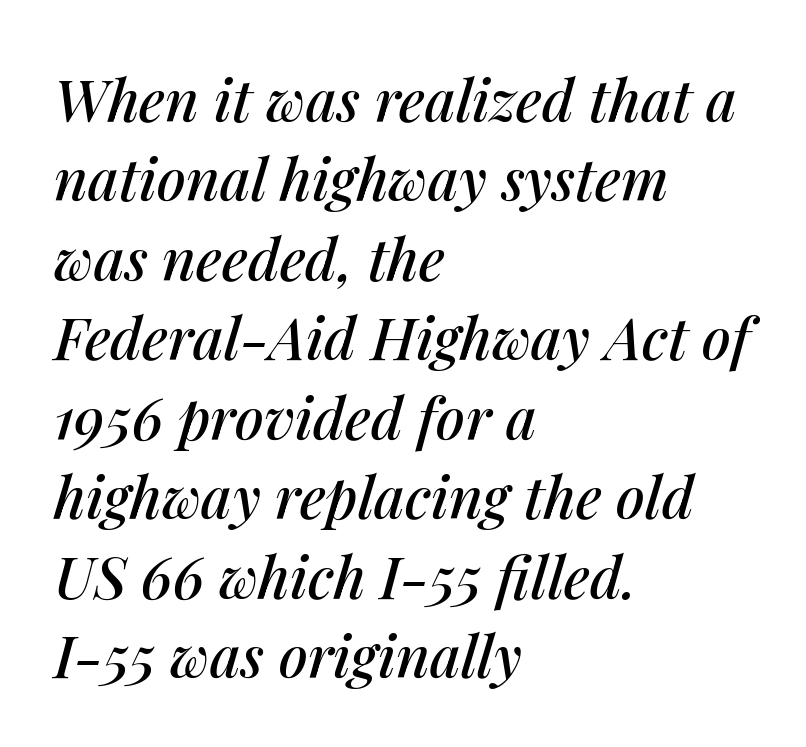
{"italic": "yes", "lean": "right", "slant_degrees": 14, "width": "normal", "stroke_contrast": "medium", "x_height": "medium", "monospaced": "no", "underline": "no", "align": "left", "line_spacing": "normal", "line_spacing_ratio": 1.37, "letter_spacing": "normal", "letter_spacing_em": 0.0, "glyph_px": 58}
